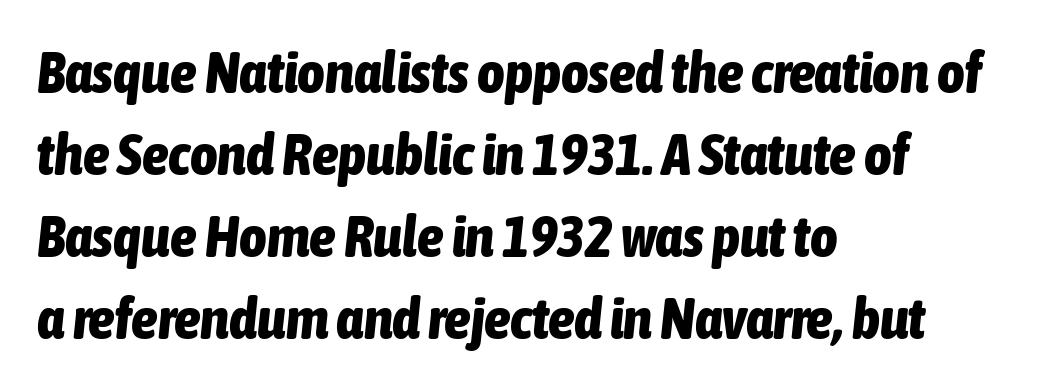
The whole block is typeset with a tilt. The glyphs are unaccompanied by any horizontal stroke below them. Which margin do the lines hug? The left one — the right edge is uneven. The designer left line spacing at the default.
